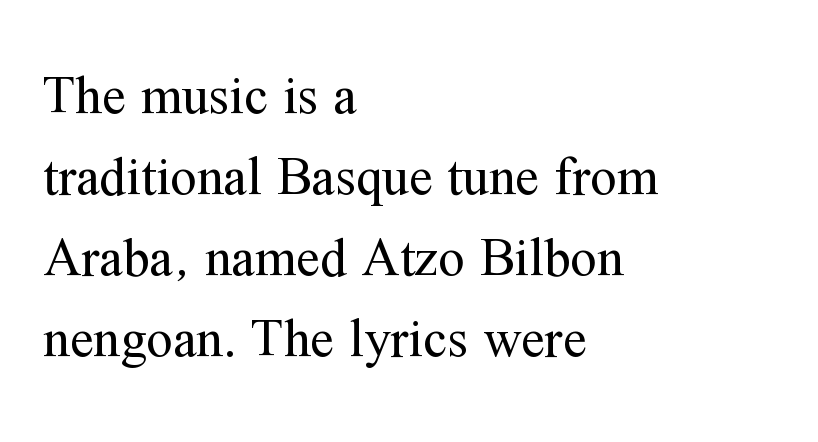
No letter is thick-stroked: the sample isn't bold. This sample has the flowing, uneven cadence of proportional lettering. This rendering features lettering with no underline. The rendering shows small feet on the letterforms — a serif design. The typography opts for an upright posture over an oblique one.
